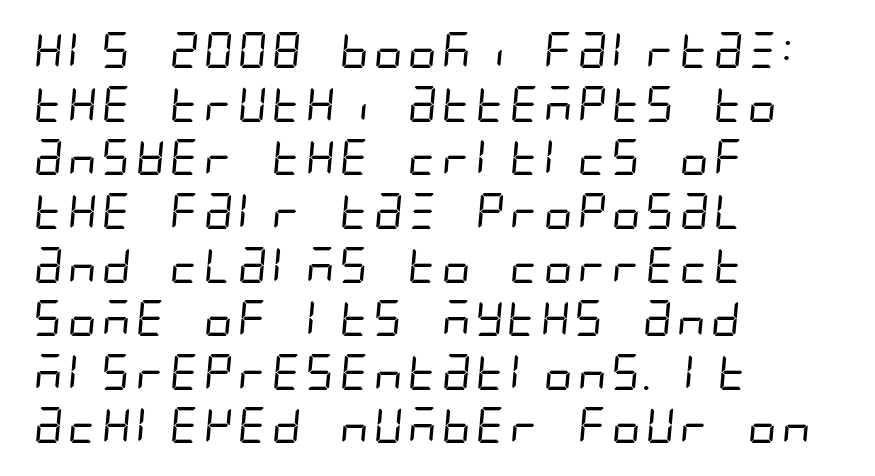
{"serif": "no", "bold": "no", "weight": "regular", "width": "condensed", "stroke_contrast": "low", "x_height": "large", "underline": "no", "align": "left", "line_spacing": "normal", "line_spacing_ratio": 1.49, "letter_spacing": "normal", "letter_spacing_em": 0.0, "glyph_px": 36}
